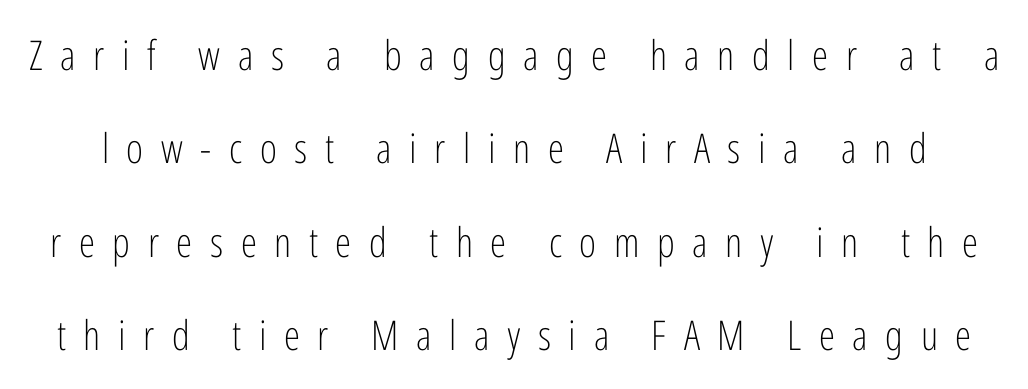
The image shows 41 px light, condensed sans-serif type, upright; set loose line spacing (2.28x), unusually wide letter spacing (+0.43 em), not underlined; low stroke contrast and a medium x-height.
